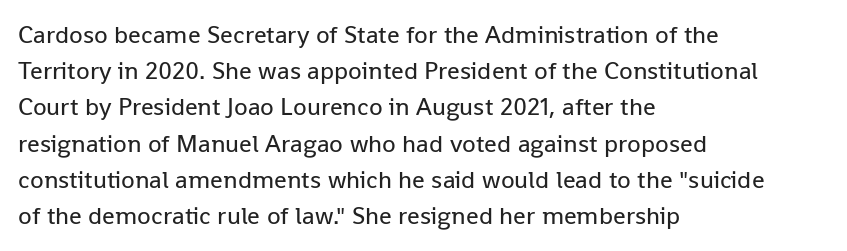
The cut favours lightness, reaching ordinary text weight at its darkest. Left-aligned paragraph, ragged on the right. There is no visible air inserted between adjacent glyphs. Has an underline been added? It has not. Upright lettering throughout. Leading matches the norm, producing a regular column.
